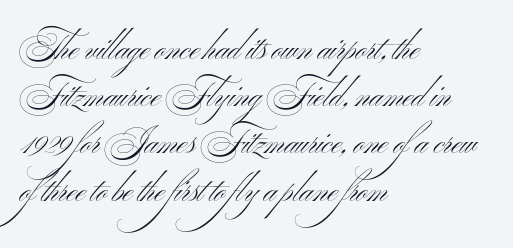
The image shows 33 px light, wide sans-serif type; set left-aligned, normal line spacing (1.43x), normal letter spacing, not underlined; medium stroke contrast and a small x-height.
